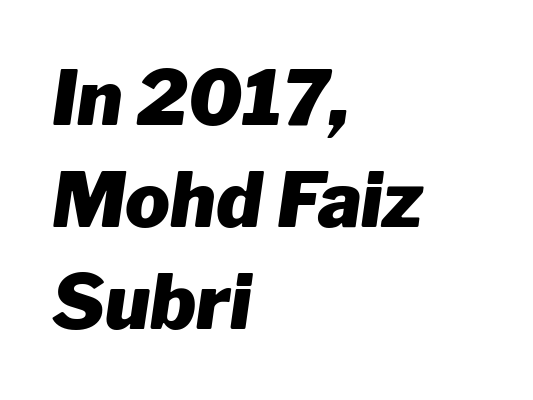
The image shows 75 px heavy type, italic (leaning right); set left-aligned, normal line spacing (1.36x), normal letter spacing, not underlined; low stroke contrast and a medium x-height.
